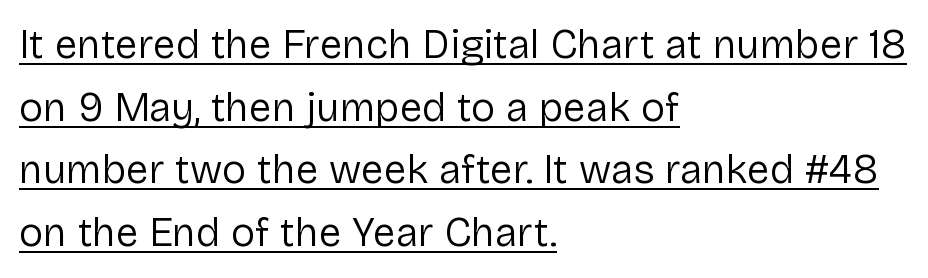
Serifs: no, the terminals of the letterforms are clean. Stems here are at most as thick as an everyday book face. Interline gaps are of average width in this sample. The typesetter has applied underlining to the passage shown. Leftover space on each line is placed entirely after the last word. There is no visible air inserted between adjacent glyphs.
